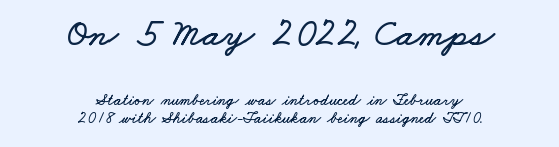
The image shows 39 px wide type; set centered, tight line spacing (1.13x), normal letter spacing, not underlined; the first (top) block is 2.44x larger; low stroke contrast and a small x-height.
